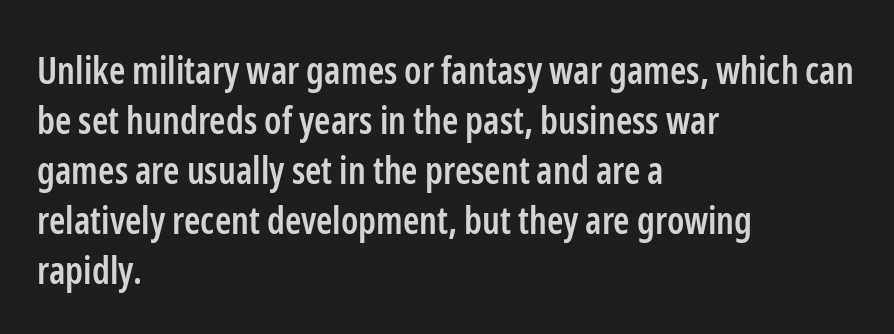
The image shows 37 px semibold, condensed sans-serif type, upright; set left-aligned, normal line spacing (1.35x), normal letter spacing, not underlined; low stroke contrast and a medium x-height.
